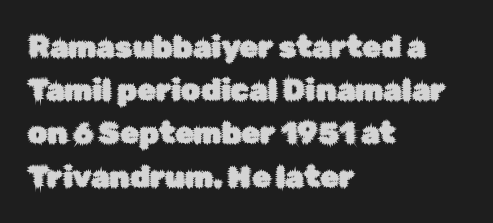
The ragged edge is on the right, which tells us the setting is flush left. Regarding serifs, this sample does without them. What stands out about the letter spacing? Nothing — it is the standard amount. Students, observe: this is what conventionally led text looks like. These lines are rendered in a variable-pitch font.
